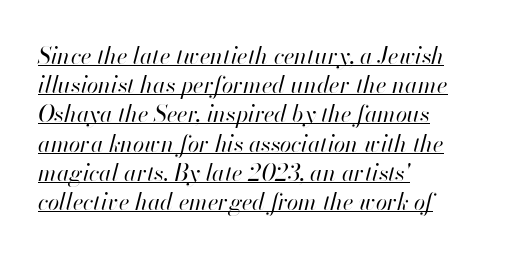
{"italic": "yes", "lean": "right", "slant_degrees": 13, "bold": "no", "underline": "yes", "align": "left", "line_spacing": "normal", "line_spacing_ratio": 1.27, "letter_spacing": "normal", "letter_spacing_em": 0.0, "glyph_px": 23}
